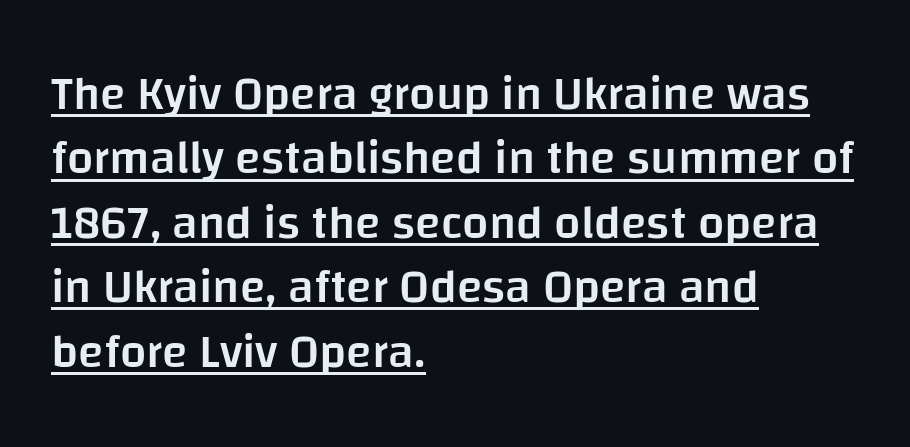
Q: Is the text bold? A: Semi-bold.
Q: Is the text italic (slanted)? A: No, it is upright.
Q: Is the typeface a serif or a sans-serif typeface? A: Sans-serif.
Q: Is the text underlined? A: Yes.
Q: How is the paragraph aligned? A: Left-aligned.
Q: Is the spacing between letters normal or unusually wide? A: Normal.
Q: Is the spacing between lines tight, normal or loose? A: Normal.
Q: Width (condensed, normal, or wide)? A: Normal.
Q: Stroke contrast? A: Low.
Q: x-height? A: Large.
Q: Monospaced? A: No.
